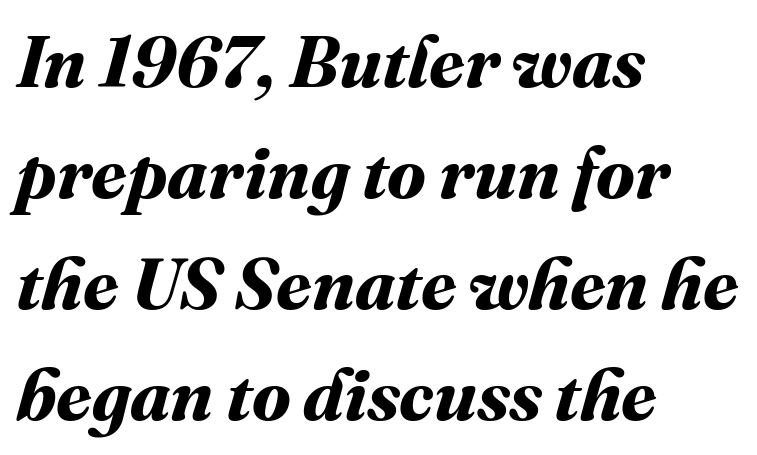
{"bold": "yes", "weight": "bold", "width": "normal", "stroke_contrast": "medium", "x_height": "medium", "monospaced": "no", "underline": "no", "align": "left", "line_spacing": "normal", "line_spacing_ratio": 1.54, "letter_spacing": "normal", "letter_spacing_em": 0.0, "glyph_px": 72}
